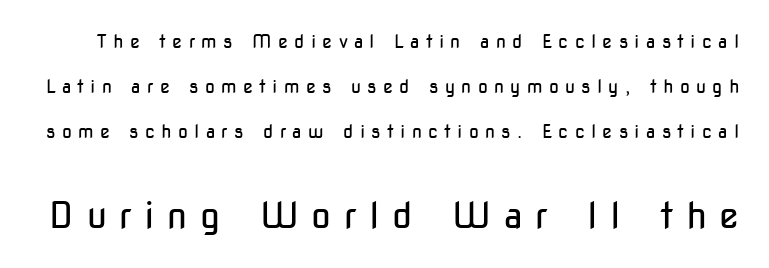
{"serif": "no", "italic": "no", "bold": "no", "weight": "regular", "width": "condensed", "stroke_contrast": "low", "x_height": "medium", "monospaced": "no", "underline": "no", "line_spacing": "loose", "line_spacing_ratio": 2.49, "letter_spacing": "wide", "letter_spacing_em": 0.35, "larger_block": "second", "size_ratio": 2.0, "glyph_px": 36}
